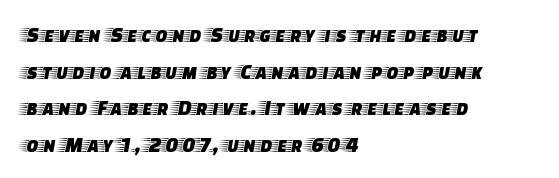
Compared with typical body copy, the letter spacing here is the same. The space directly below the letters is spotless. These lines stack with their left ends in a neat column. Summary of vertical rhythm: regular, with standard interline spacing.
